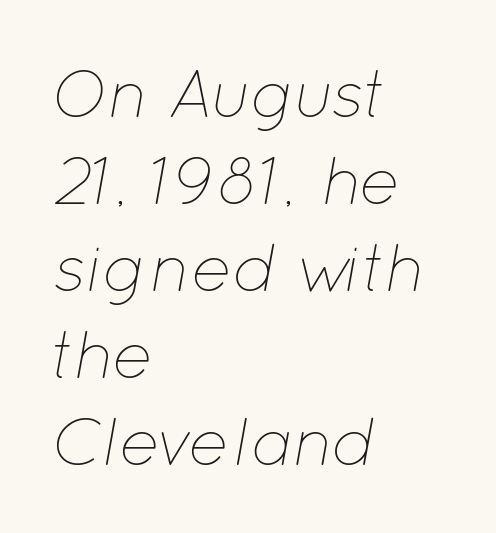
The image shows 68 px thin type, italic (leaning right); set left-aligned, normal line spacing (1.28x), normal letter spacing, not underlined; low stroke contrast and a medium x-height.
